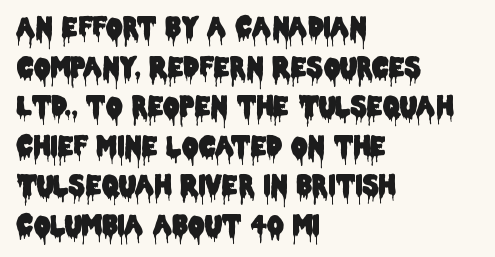
Interline gaps are of average width in this sample. The type sits square on the baseline with zero lean. Just letters on the line, the space beneath them empty. Students, note that the glyphs here touch the page at normal intervals. The rendering anchors every line to the left-hand side.
